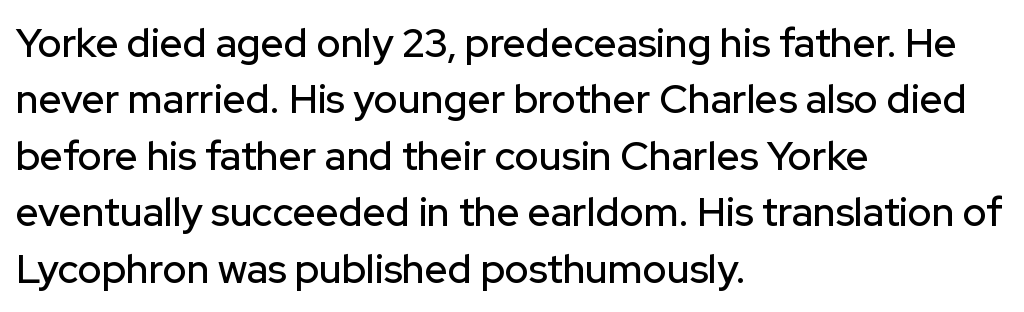
{"serif": "no", "italic": "no", "width": "normal", "stroke_contrast": "low", "x_height": "medium", "monospaced": "no", "underline": "no", "align": "left", "line_spacing": "normal", "line_spacing_ratio": 1.41, "letter_spacing": "normal", "letter_spacing_em": 0.0, "glyph_px": 40}
